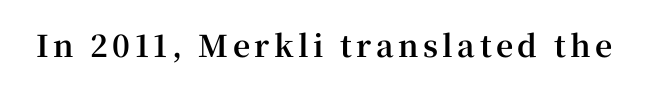
Q: Is the text bold? A: Yes.
Q: Is the text italic (slanted)? A: No, it is upright.
Q: Is the typeface a serif or a sans-serif typeface? A: Serif.
Q: Is the text underlined? A: No.
Q: Width (condensed, normal, or wide)? A: Normal.
Q: Stroke contrast? A: High.
Q: x-height? A: Medium.
Q: Monospaced? A: No.
